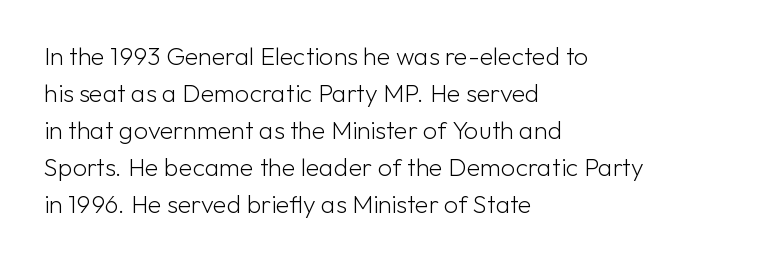
{"italic": "no", "bold": "no", "underline": "no", "align": "left", "line_spacing": "normal", "line_spacing_ratio": 1.48, "letter_spacing": "normal", "letter_spacing_em": 0.0, "glyph_px": 25}
